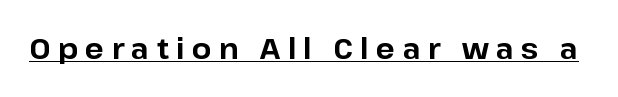
{"serif": "no", "italic": "no", "bold": "yes", "weight": "bold", "width": "normal", "stroke_contrast": "low", "x_height": "medium", "monospaced": "no", "underline": "yes", "letter_spacing": "wide", "letter_spacing_em": 0.26, "glyph_px": 28}
